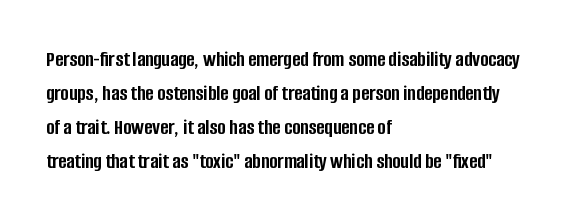
Underline: absent. Default kerning and tracking; the words read as compact shapes. Successive baselines arrive at the customary interval. You can tell it's not italic because the verticals are truly vertical. One-word summary of the alignment: left. These lines carry a lot of weight — the face is fully bold.
